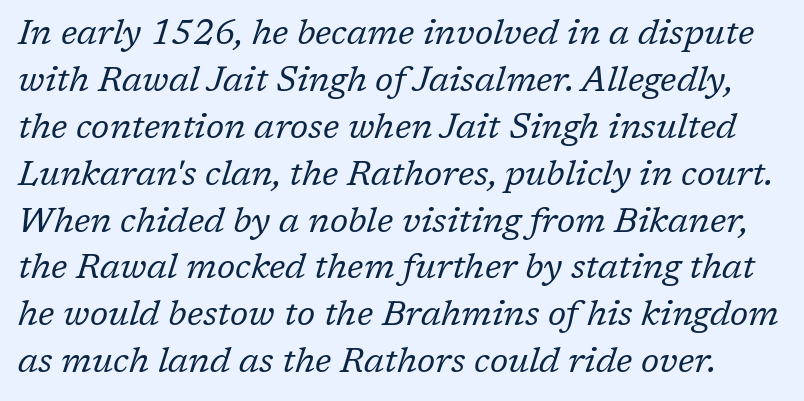
The image shows 35 px regular-weight serif type, italic (leaning right); set normal line spacing (1.34x), normal letter spacing, not underlined; low stroke contrast and a medium x-height.
